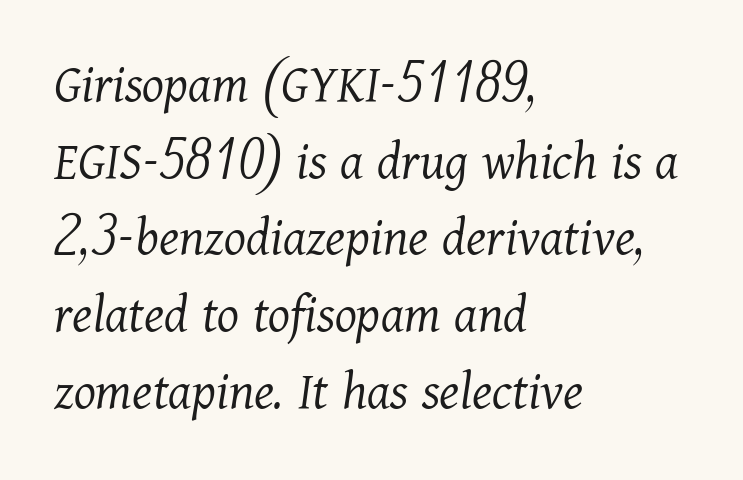
Q: Is the text bold? A: No.
Q: Is the text italic (slanted)? A: Yes, it leans right by about 11 degrees.
Q: Is the typeface a serif or a sans-serif typeface? A: Serif.
Q: Is the text underlined? A: No.
Q: How is the paragraph aligned? A: Left-aligned.
Q: Is the spacing between letters normal or unusually wide? A: Normal.
Q: Is the spacing between lines tight, normal or loose? A: Normal.
Q: Width (condensed, normal, or wide)? A: Normal.
Q: Stroke contrast? A: Medium.
Q: x-height? A: Medium.
Q: Monospaced? A: No.
